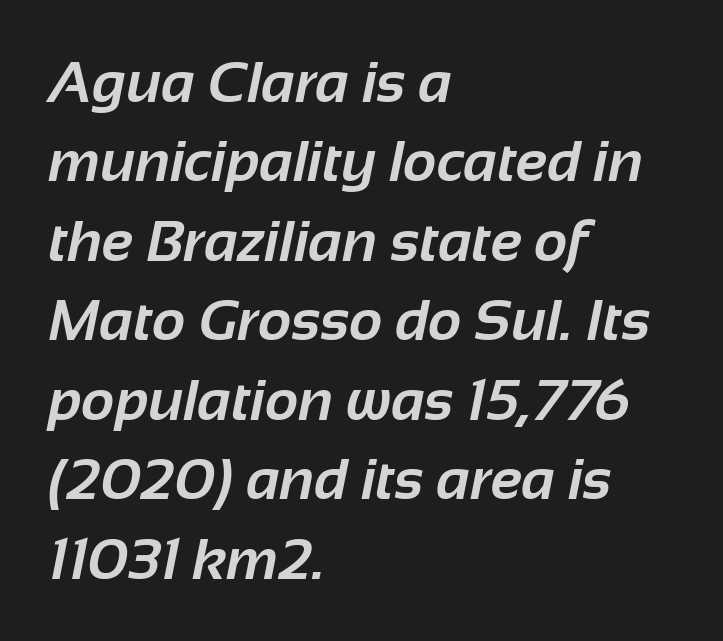
The image shows 58 px bold sans-serif type; set left-aligned, normal line spacing (1.37x), normal letter spacing, not underlined; low stroke contrast and a medium x-height.
